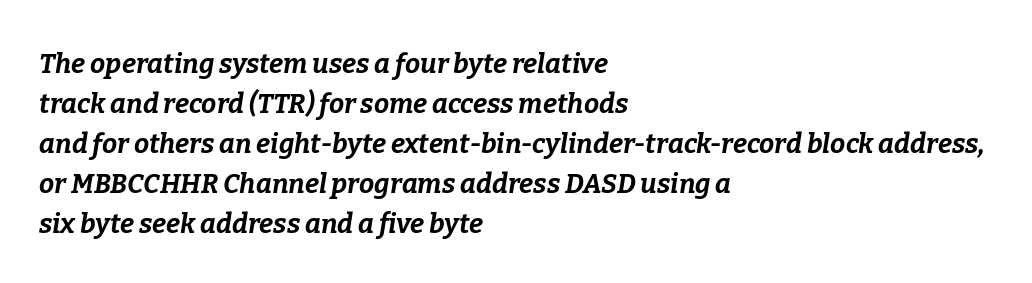
{"italic": "yes", "lean": "right", "slant_degrees": 9, "bold": "yes", "underline": "no", "align": "left", "line_spacing": "normal", "line_spacing_ratio": 1.48, "letter_spacing": "normal", "letter_spacing_em": 0.0, "glyph_px": 27}
